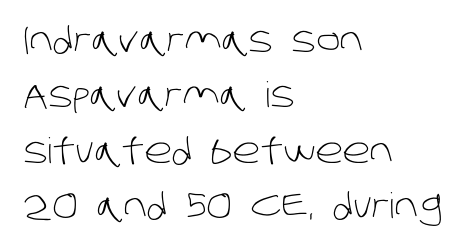
{"serif": "no", "bold": "no", "weight": "light", "width": "normal", "stroke_contrast": "low", "x_height": "large", "monospaced": "no", "underline": "no", "align": "left", "line_spacing": "normal", "line_spacing_ratio": 1.58, "letter_spacing": "normal", "letter_spacing_em": 0.0, "glyph_px": 35}
